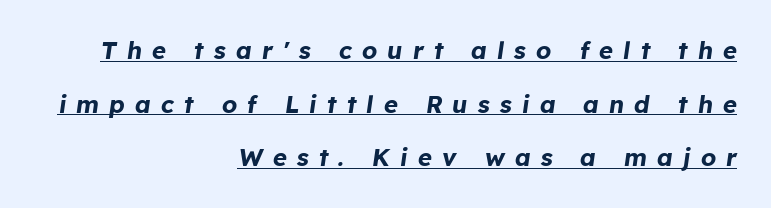
Q: Is the text bold? A: Yes.
Q: Is the text italic (slanted)? A: Yes, it leans right by about 8 degrees.
Q: Is the text underlined? A: Yes.
Q: How is the paragraph aligned? A: Right-aligned.
Q: Is the spacing between letters normal or unusually wide? A: Unusually wide.
Q: Is the spacing between lines tight, normal or loose? A: Loose.
